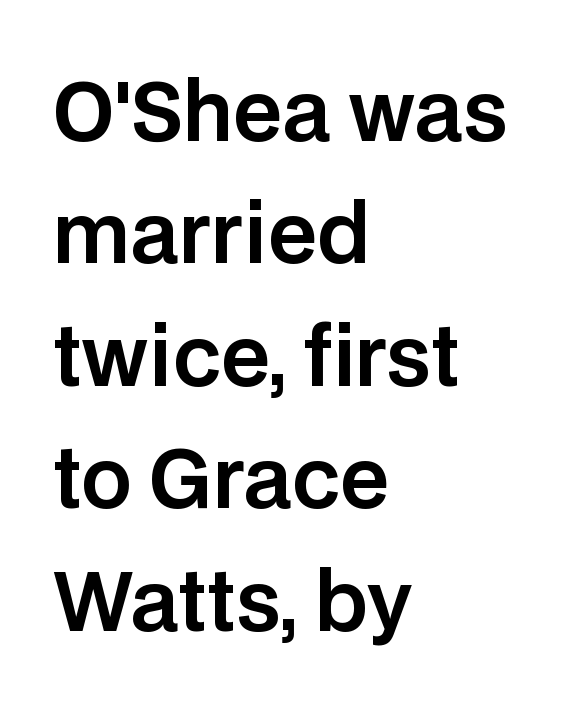
{"serif": "no", "italic": "no", "width": "normal", "stroke_contrast": "low", "x_height": "large", "monospaced": "no", "underline": "no", "align": "left", "line_spacing": "normal", "line_spacing_ratio": 1.53, "letter_spacing": "normal", "letter_spacing_em": 0.0, "glyph_px": 80}
